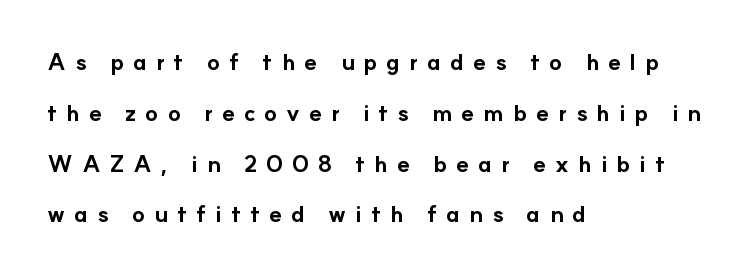
{"italic": "no", "bold": "yes", "underline": "no", "align": "left", "line_spacing": "loose", "line_spacing_ratio": 2.21, "letter_spacing": "wide", "letter_spacing_em": 0.39, "glyph_px": 23}
